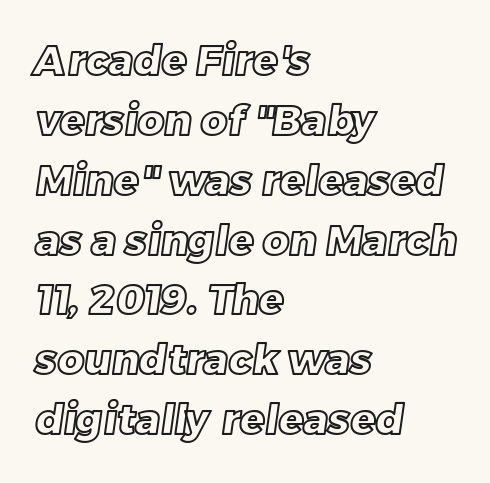
{"width": "normal", "x_height": "large", "monospaced": "no", "underline": "no", "align": "left", "line_spacing": "normal", "line_spacing_ratio": 1.46, "letter_spacing": "normal", "letter_spacing_em": 0.0, "glyph_px": 41}
